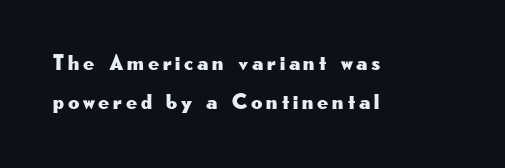
The image shows 22 px text type, upright; set left-aligned, line spacing 1.77x, not underlined.
